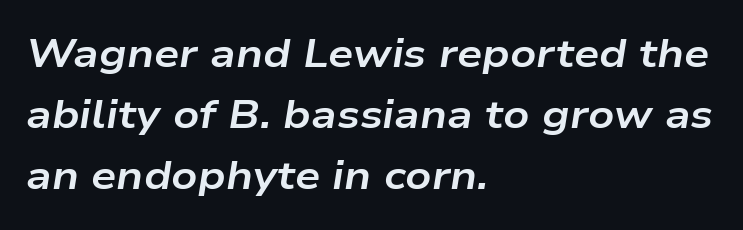
{"italic": "yes", "lean": "right", "slant_degrees": 9, "bold": "yes", "weight": "bold", "width": "wide", "stroke_contrast": "low", "x_height": "medium", "monospaced": "no", "underline": "no", "align": "left", "line_spacing": "normal", "line_spacing_ratio": 1.52, "letter_spacing": "normal", "letter_spacing_em": 0.0, "glyph_px": 40}
